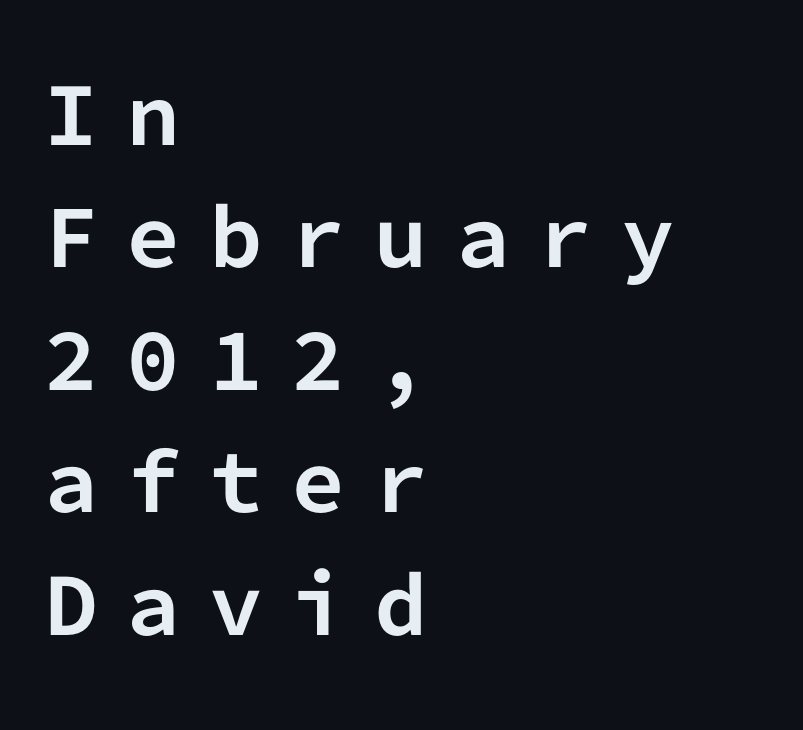
Q: Is the text bold? A: Yes.
Q: Is the text italic (slanted)? A: No, it is upright.
Q: Is the typeface a serif or a sans-serif typeface? A: Sans-serif.
Q: Is the text underlined? A: No.
Q: How is the paragraph aligned? A: Left-aligned.
Q: Is the spacing between letters normal or unusually wide? A: Unusually wide.
Q: Is the spacing between lines tight, normal or loose? A: Normal.
Q: Width (condensed, normal, or wide)? A: Normal.
Q: Stroke contrast? A: Low.
Q: x-height? A: Medium.
Q: Monospaced? A: Yes.
